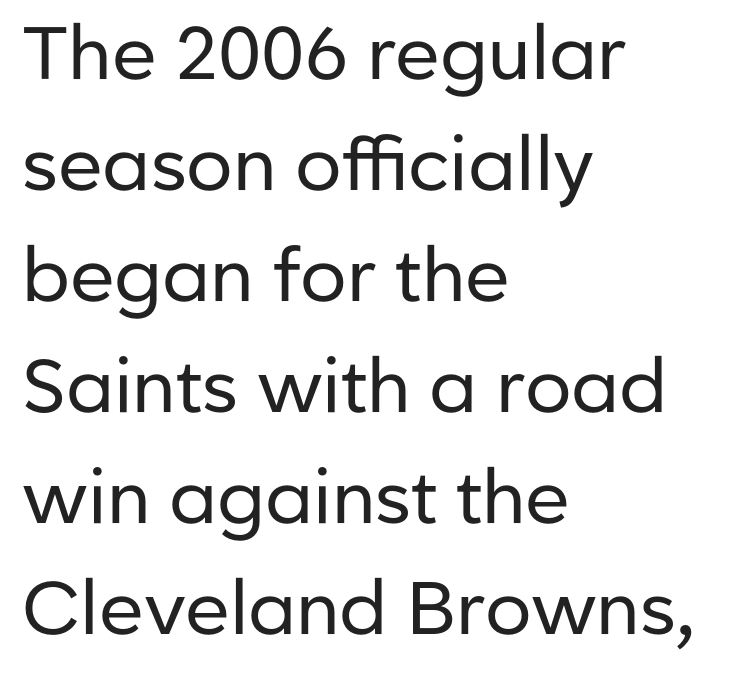
You could not count columns in this text — the font is proportionally spaced. Rows of type keep a routine distance in the vertical direction. No feet cap the strokes, marking this as sans-serif type. No letter is thick-stroked: the sample isn't bold.
